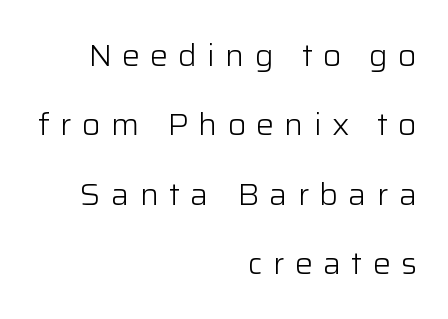
Q: Is the text bold? A: No.
Q: Is the text italic (slanted)? A: No, it is upright.
Q: Is the typeface a serif or a sans-serif typeface? A: Sans-serif.
Q: Is the text underlined? A: No.
Q: How is the paragraph aligned? A: Right-aligned.
Q: Is the spacing between letters normal or unusually wide? A: Unusually wide.
Q: Is the spacing between lines tight, normal or loose? A: Loose.
Q: Width (condensed, normal, or wide)? A: Normal.
Q: Stroke contrast? A: Low.
Q: x-height? A: Medium.
Q: Monospaced? A: No.
